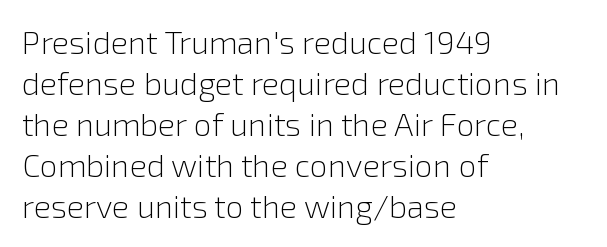
{"serif": "no", "italic": "no", "bold": "no", "weight": "light", "width": "normal", "x_height": "medium", "monospaced": "no", "underline": "no", "align": "left", "line_spacing": "normal", "line_spacing_ratio": 1.28, "letter_spacing": "normal", "letter_spacing_em": 0.0, "glyph_px": 32}
